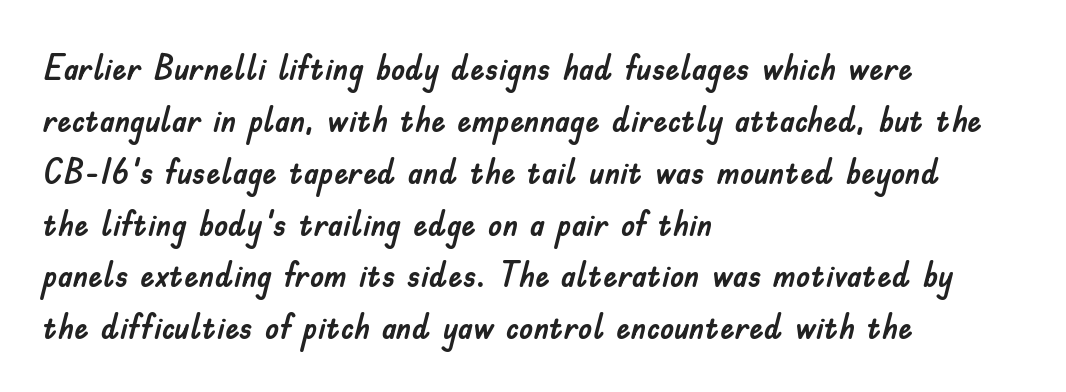
The image shows 36 px sans-serif type; set left-aligned, normal line spacing (1.44x), normal letter spacing, not underlined; low stroke contrast and a small x-height.
